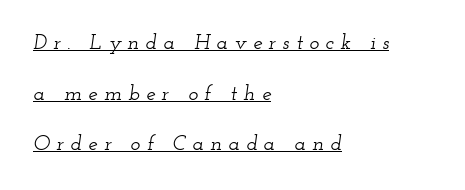
Q: Is the text italic (slanted)? A: Yes, it leans right by about 12 degrees.
Q: Is the text underlined? A: Yes.
Q: How is the paragraph aligned? A: Left-aligned.
Q: Is the spacing between letters normal or unusually wide? A: Unusually wide.
Q: Is the spacing between lines tight, normal or loose? A: Loose.
